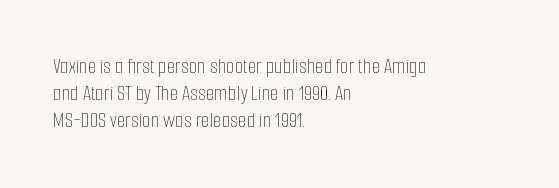
{"italic": "no", "bold": "no", "underline": "no", "align": "left", "line_spacing_ratio": 1.23, "letter_spacing": "normal", "letter_spacing_em": 0.0, "glyph_px": 22}
